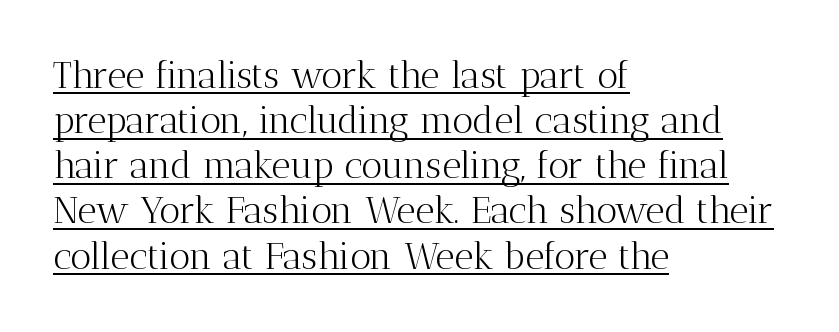
{"serif": "yes", "italic": "no", "bold": "no", "weight": "light", "width": "normal", "stroke_contrast": "medium", "x_height": "medium", "monospaced": "no", "underline": "yes", "align": "left", "line_spacing_ratio": 1.22, "letter_spacing": "normal", "letter_spacing_em": 0.0, "glyph_px": 37}
